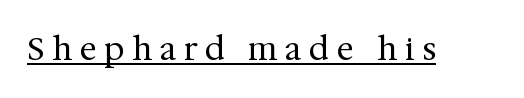
The image shows 32 px regular-weight serif type, upright; set unusually wide letter spacing (+0.25 em), underlined; medium stroke contrast and a medium x-height.
